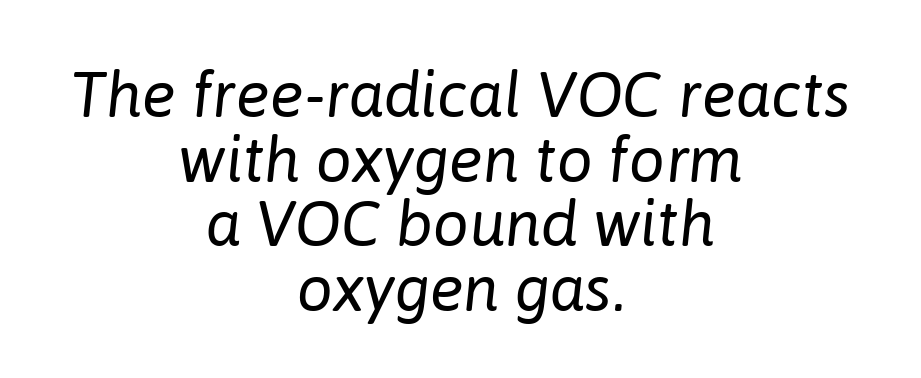
Q: Is the text bold? A: No.
Q: Is the text italic (slanted)? A: Yes, it leans right by about 6 degrees.
Q: Is the text underlined? A: No.
Q: How is the paragraph aligned? A: Centered.
Q: Is the spacing between letters normal or unusually wide? A: Normal.
Q: Is the spacing between lines tight, normal or loose? A: Tight.
Q: Width (condensed, normal, or wide)? A: Normal.
Q: Stroke contrast? A: Low.
Q: x-height? A: Medium.
Q: Monospaced? A: No.
